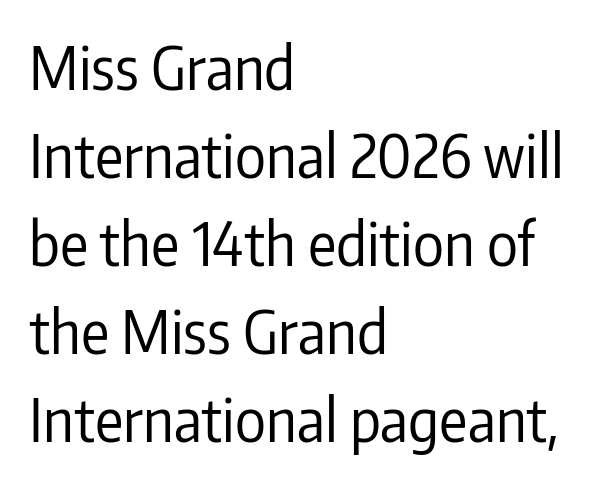
{"serif": "no", "italic": "no", "bold": "no", "weight": "regular", "width": "condensed", "stroke_contrast": "low", "x_height": "medium", "monospaced": "no", "underline": "no", "align": "left", "line_spacing": "normal", "line_spacing_ratio": 1.49, "letter_spacing": "normal", "letter_spacing_em": 0.0, "glyph_px": 59}
